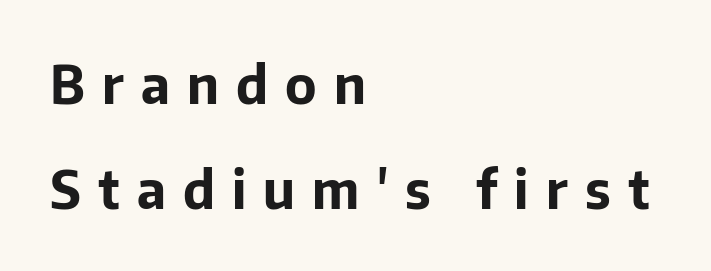
Q: Is the text bold? A: Yes.
Q: Is the text italic (slanted)? A: No, it is upright.
Q: Is the typeface a serif or a sans-serif typeface? A: Sans-serif.
Q: Is the text underlined? A: No.
Q: How is the paragraph aligned? A: Left-aligned.
Q: Is the spacing between letters normal or unusually wide? A: Unusually wide.
Q: Is the spacing between lines tight, normal or loose? A: Loose.
Q: Width (condensed, normal, or wide)? A: Normal.
Q: Stroke contrast? A: Low.
Q: x-height? A: Medium.
Q: Monospaced? A: No.
